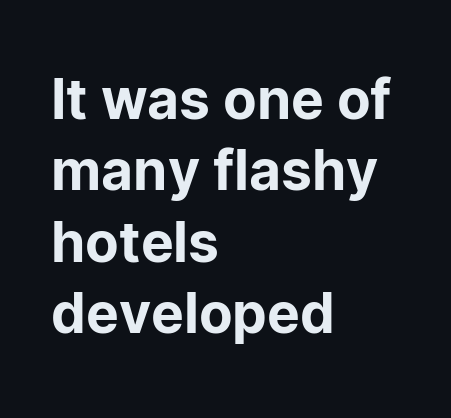
{"serif": "no", "italic": "no", "width": "normal", "stroke_contrast": "low", "x_height": "medium", "monospaced": "no", "underline": "no", "align": "left", "line_spacing": "normal", "line_spacing_ratio": 1.3, "letter_spacing": "normal", "letter_spacing_em": 0.0, "glyph_px": 55}
